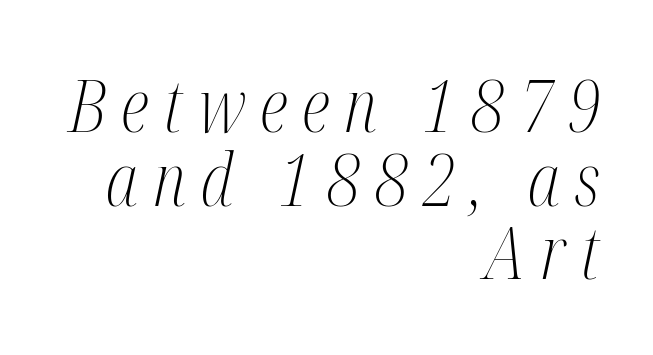
{"serif": "yes", "italic": "yes", "lean": "right", "slant_degrees": 12, "bold": "no", "weight": "light", "width": "condensed", "stroke_contrast": "medium", "x_height": "medium", "monospaced": "no", "underline": "no", "align": "right", "line_spacing": "tight", "line_spacing_ratio": 1.01, "letter_spacing": "wide", "letter_spacing_em": 0.2, "glyph_px": 73}
